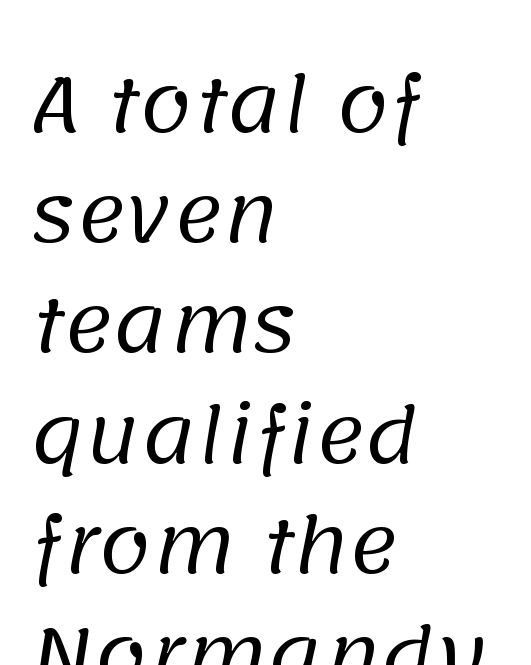
Is this a fixed-width face? No — the glyphs have proportional, varying widths. Typographically, this falls in the sans-serif category. The string is rendered with underlining switched off. Stroke thickness stays within the range of a standard reading face or lighter.
